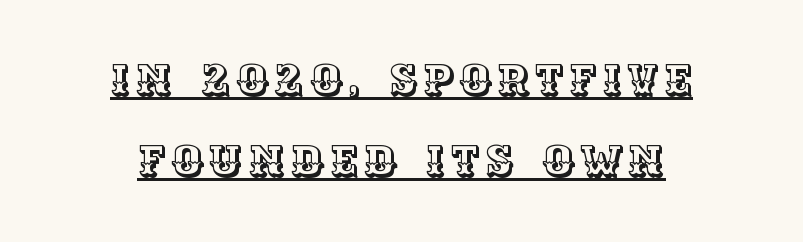
Visually the block forms a symmetrical silhouette, jagged on both flanks. Notice how a bar underscores the lettering throughout. Unlike italic type, these characters show no tilt at all. Proportional: the letters do not fall into vertical columns.
